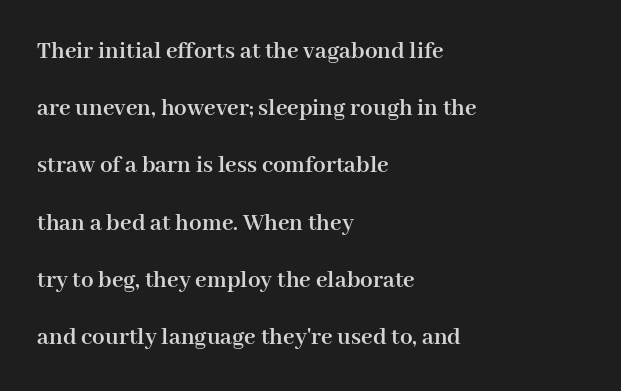
Q: Is the text bold? A: Yes.
Q: Is the text italic (slanted)? A: No, it is upright.
Q: Is the text underlined? A: No.
Q: How is the paragraph aligned? A: Left-aligned.
Q: Is the spacing between letters normal or unusually wide? A: Normal.
Q: Is the spacing between lines tight, normal or loose? A: Loose.
